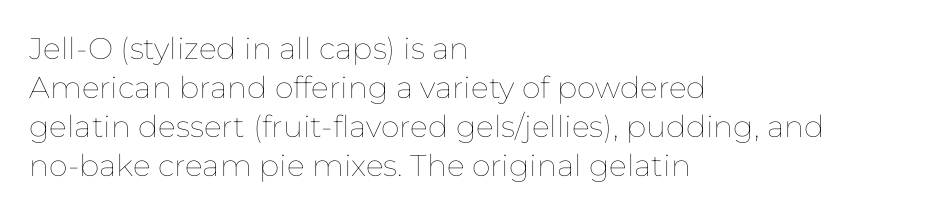
The image shows 30 px thin type, upright; set left-aligned, normal line spacing (1.3x), normal letter spacing, not underlined; low stroke contrast and a medium x-height.
